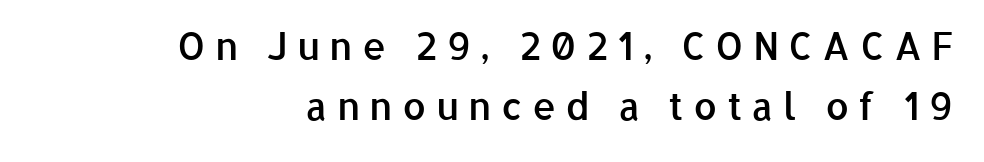
The image shows 38 px semibold sans-serif type, upright; set right-aligned, normal line spacing (1.58x), unusually wide letter spacing (+0.24 em), not underlined; low stroke contrast and a medium x-height.
